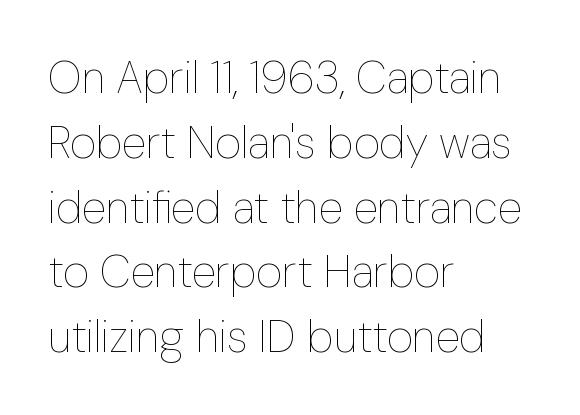
This sample keeps an unexceptional amount of space between lines. Posture: upright roman. The gap between lines stays unmarked. The face looks like a standard text weight, possibly lighter. Nothing unusual about the tracking: characters are spaced as the font intends. Proportional: the letters do not fall into vertical columns.
